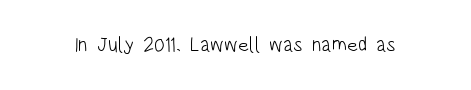
{"italic": "no", "bold": "no", "underline": "no", "letter_spacing": "normal", "letter_spacing_em": 0.0, "glyph_px": 20}
